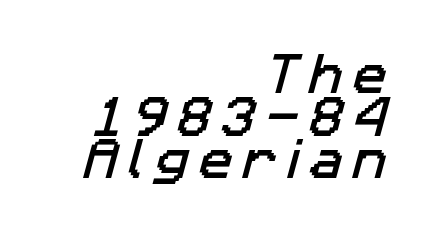
Q: Is the typeface a serif or a sans-serif typeface? A: Sans-serif.
Q: Is the text underlined? A: No.
Q: How is the paragraph aligned? A: Right-aligned.
Q: Is the spacing between letters normal or unusually wide? A: Unusually wide.
Q: Is the spacing between lines tight, normal or loose? A: Tight.
Q: Width (condensed, normal, or wide)? A: Normal.
Q: Stroke contrast? A: Low.
Q: x-height? A: Medium.
Q: Monospaced? A: No.
